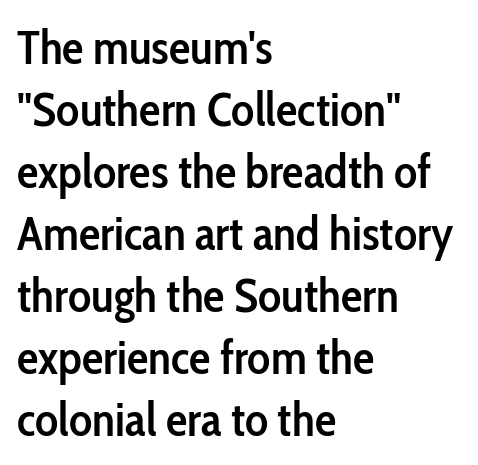
The image shows 48 px semibold, condensed sans-serif type, upright; set left-aligned, normal line spacing (1.29x), normal letter spacing, not underlined; low stroke contrast and a medium x-height.
